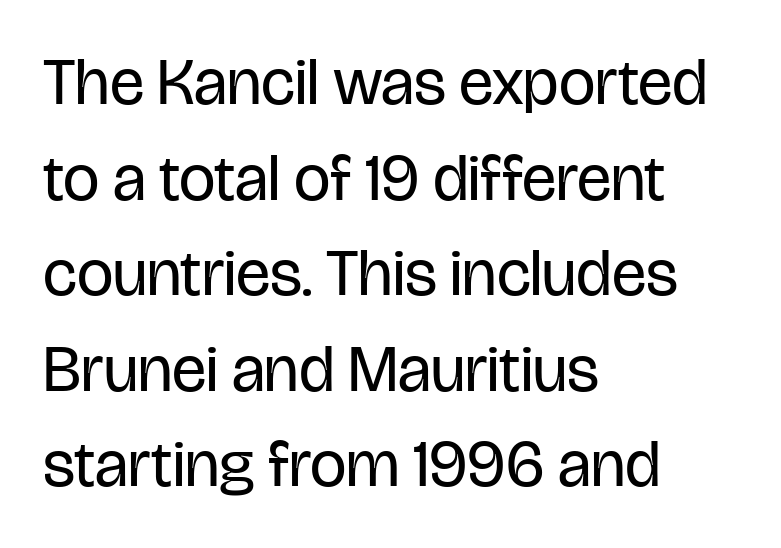
{"serif": "no", "italic": "no", "bold": "no", "weight": "regular", "width": "condensed", "stroke_contrast": "low", "x_height": "large", "monospaced": "no", "underline": "no", "align": "left", "line_spacing": "normal", "line_spacing_ratio": 1.47, "letter_spacing": "normal", "letter_spacing_em": 0.0, "glyph_px": 65}
